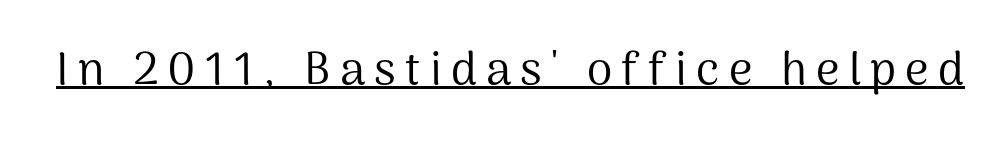
Decoration check: the copy is underlined. Loose tracking; the words dissolve into strings of separated letters. The letters advance in unequal steps, a hallmark of proportional type. No feet cap the strokes, marking this as sans-serif type. The font sits on the lighter half of the weight spectrum, regular included.
